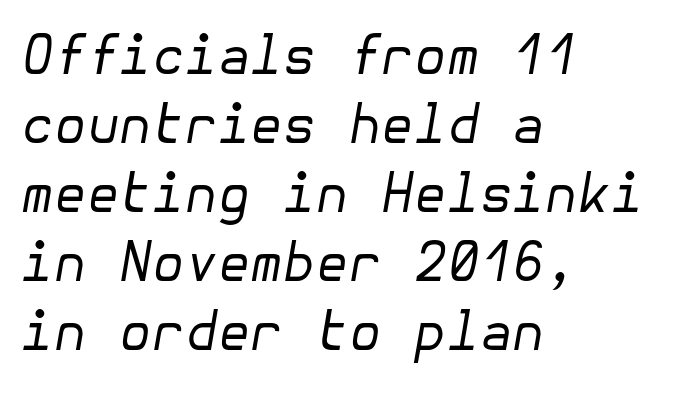
{"italic": "yes", "lean": "right", "slant_degrees": 10, "bold": "no", "weight": "regular", "width": "normal", "stroke_contrast": "low", "x_height": "medium", "underline": "no", "align": "left", "line_spacing": "normal", "line_spacing_ratio": 1.3, "letter_spacing": "normal", "letter_spacing_em": 0.0, "glyph_px": 53}
